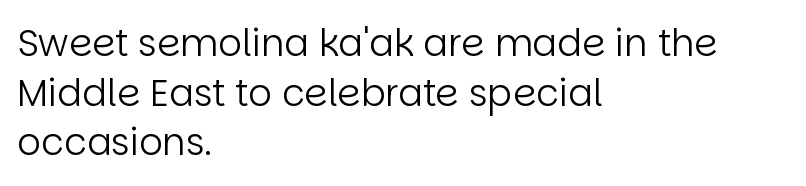
Q: Is the text bold? A: No.
Q: Is the text italic (slanted)? A: No, it is upright.
Q: Is the typeface a serif or a sans-serif typeface? A: Sans-serif.
Q: Is the text underlined? A: No.
Q: How is the paragraph aligned? A: Left-aligned.
Q: Is the spacing between letters normal or unusually wide? A: Normal.
Q: Is the spacing between lines tight, normal or loose? A: Normal.
Q: Width (condensed, normal, or wide)? A: Normal.
Q: Stroke contrast? A: Low.
Q: x-height? A: Large.
Q: Monospaced? A: No.
